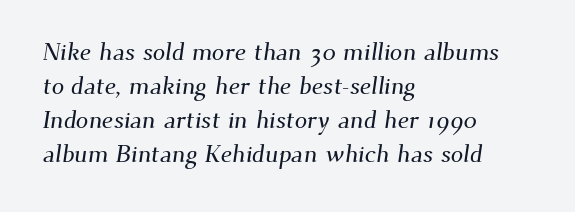
The image shows 25 px text type; set left-aligned, normal line spacing (1.36x), normal letter spacing, not underlined.
